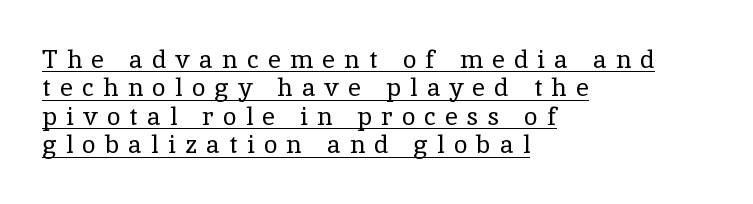
Rows of type sit shoulder to shoulder in the vertical direction. A light-to-regular cut is what we see here. When letters stand straight like this, we call the style roman or upright. This sample is left-justified, so line endings fall wherever the words run out. In terms of letterspacing, this is a distinctly airy, spread setting.
